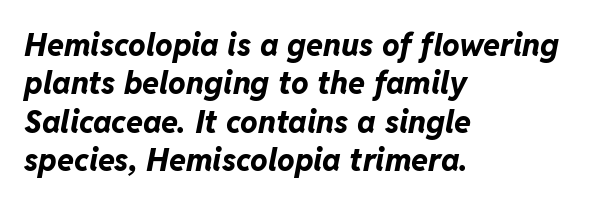
The image shows 31 px bold type, italic (leaning right); set left-aligned, line spacing 1.24x, normal letter spacing, not underlined; low stroke contrast and a medium x-height.
